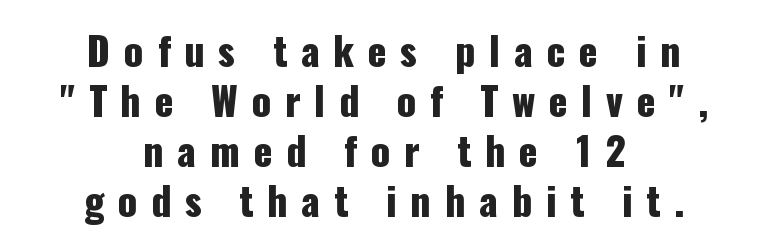
{"serif": "no", "italic": "no", "width": "condensed", "stroke_contrast": "low", "x_height": "medium", "monospaced": "no", "underline": "no", "align": "center", "line_spacing": "normal", "line_spacing_ratio": 1.28, "letter_spacing": "wide", "letter_spacing_em": 0.35, "glyph_px": 39}
